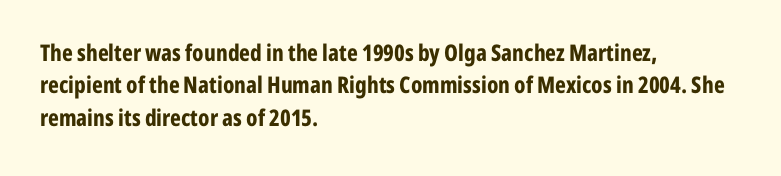
The space directly below the letters is spotless. A dark, heavy texture on the line: the type is bold. Every row of glyphs begins at an identical x-position on the left. Posture: vertical.
